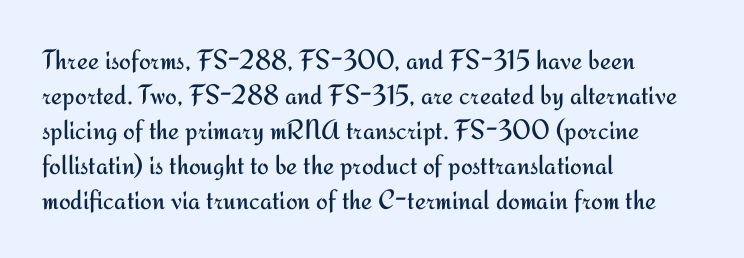
The image shows 28 px regular-weight sans-serif type, upright; set left-aligned, normal line spacing (1.25x), normal letter spacing, not underlined; medium stroke contrast and a small x-height.
